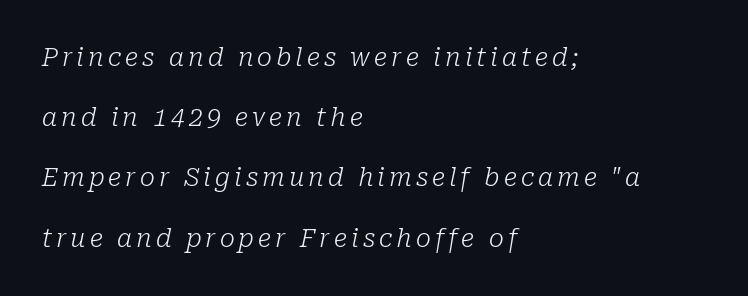
Caption: face not bold, strokes unweighted. Check the space under the baseline: it is left empty. Short and long lines alike share a common starting point at left. Style check: oblique. A typesetter would call this leading open, well beyond the default.
